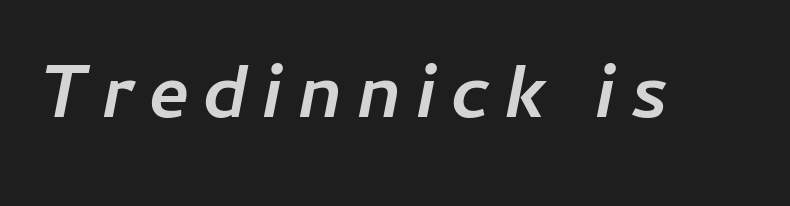
As a designer I'd log this as weight 700, bold. Looking at the ascenders, they clearly lean. Letters rest on an invisible, unmarked baseline. Do the characters align in a grid? No, the font is proportional.
